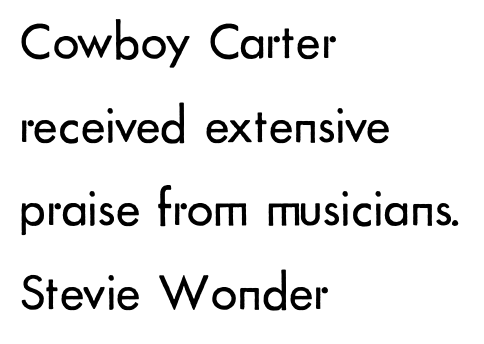
Q: Is the text bold? A: No.
Q: Is the text italic (slanted)? A: No, it is upright.
Q: Is the typeface a serif or a sans-serif typeface? A: Sans-serif.
Q: Is the text underlined? A: No.
Q: How is the paragraph aligned? A: Left-aligned.
Q: Is the spacing between letters normal or unusually wide? A: Normal.
Q: Is the spacing between lines tight, normal or loose? A: Normal.
Q: Width (condensed, normal, or wide)? A: Normal.
Q: Stroke contrast? A: Low.
Q: x-height? A: Small.
Q: Monospaced? A: No.
